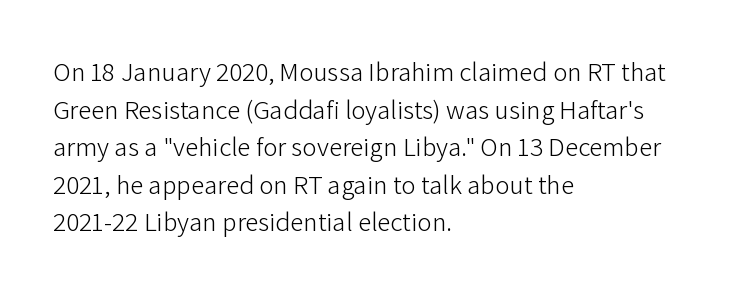
Notice how the stems are strictly vertical — no italics here. A bare baseline throughout the passage. Inter-character spacing is left at the font's built-in metrics. Vertical spacing — default. The ragged edge is on the right, which tells us the setting is flush left. The font sits on the lighter half of the weight spectrum, regular included.
